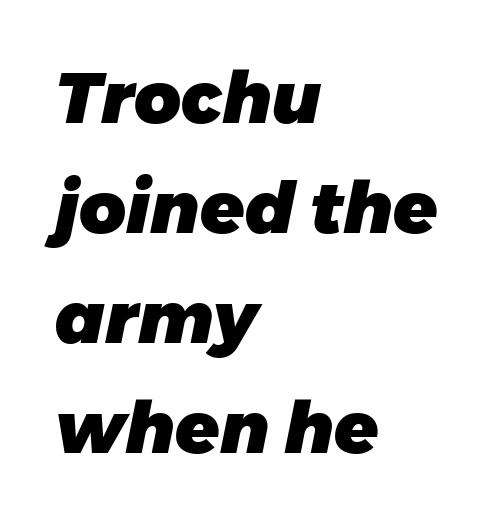
Students, observe: this is what conventionally led text looks like. These lines stack with their left ends in a neat column. Lines of text with bare space underneath. Font category for this specimen: sans-serif. Note the varied advance widths — an 'i' is clearly narrower than an 'm'.
